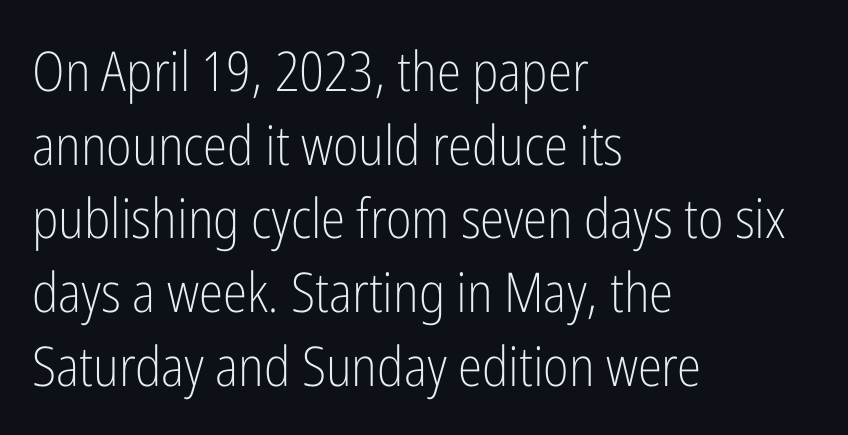
Reading down the block, your eye returns to a fixed left position each line. The rendering uses a moderate line-height, typical for paragraphs. The space directly below the letters is spotless. Font category for this specimen: sans-serif. Ordinary non-slanted type is in use. Nobody touched the tracking dial on this one.
